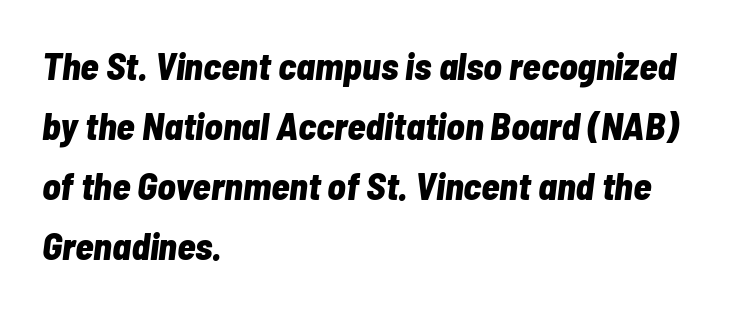
Q: Is the text bold? A: Yes.
Q: Is the text italic (slanted)? A: Yes, it leans right by about 7 degrees.
Q: Is the text underlined? A: No.
Q: How is the paragraph aligned? A: Left-aligned.
Q: Is the spacing between letters normal or unusually wide? A: Normal.
Q: Is the spacing between lines tight, normal or loose? A: Normal.
Q: Width (condensed, normal, or wide)? A: Condensed.
Q: Stroke contrast? A: Low.
Q: x-height? A: Medium.
Q: Monospaced? A: No.
